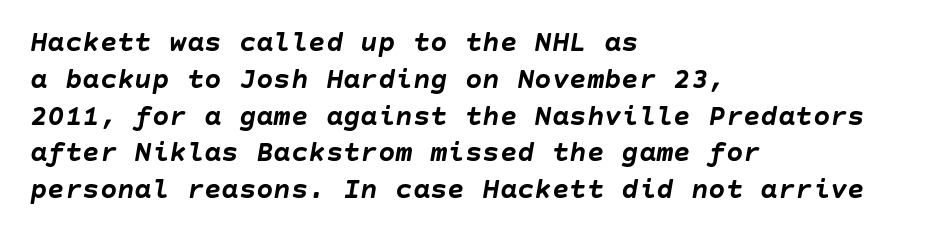
Characters follow at the spacing the type designer built in. Strong, thick strokes mark this as bold type. Nobody drew a line under any word here. Posture: slanted. Short and long lines alike share a common starting point at left.
